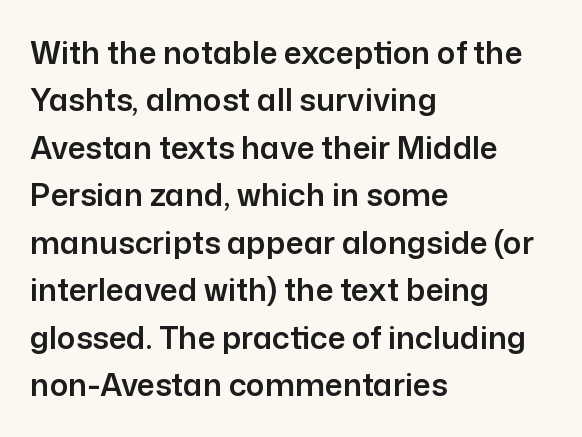
{"serif": "no", "italic": "no", "width": "normal", "stroke_contrast": "low", "x_height": "medium", "monospaced": "no", "underline": "no", "align": "left", "line_spacing": "normal", "line_spacing_ratio": 1.53, "letter_spacing": "normal", "letter_spacing_em": 0.0, "glyph_px": 31}
